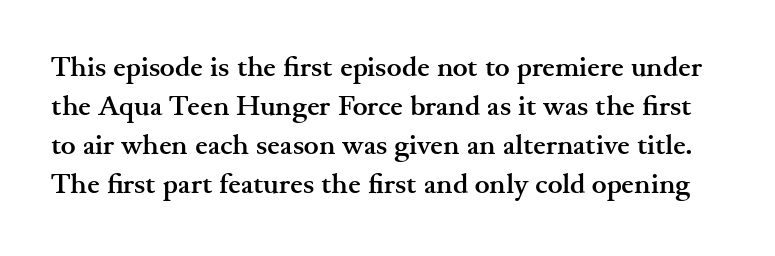
This sample uses a serif face. The tracking reads as untouched default to a designer's eye. Descenders are the only things crossing below the line. Typesetter's note: full bold, strokes at maximum text heaviness. Spacing verdict: proportional, widths tailored to each character. Each new line begins a customary step beneath the previous one.
